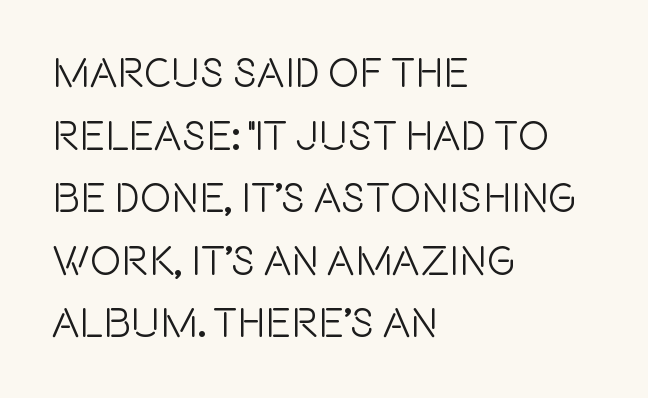
{"serif": "no", "italic": "no", "width": "condensed", "x_height": "large", "monospaced": "no", "underline": "no", "align": "left", "line_spacing": "normal", "line_spacing_ratio": 1.49, "letter_spacing": "normal", "letter_spacing_em": 0.0, "glyph_px": 42}
